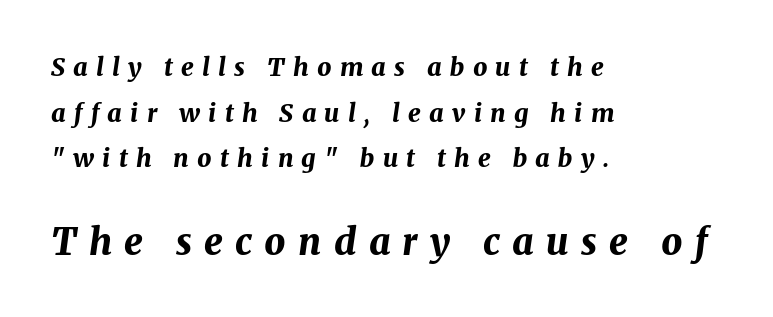
A typesetter would call this proportional, since set widths differ per character. This rendering widens character spacing well past its baseline value. The more generous point size was reserved for the lower chunk. Slanted lettering throughout. Pretty heavy lettering here — definitely bold. These lines stack with their left ends in a neat column.
